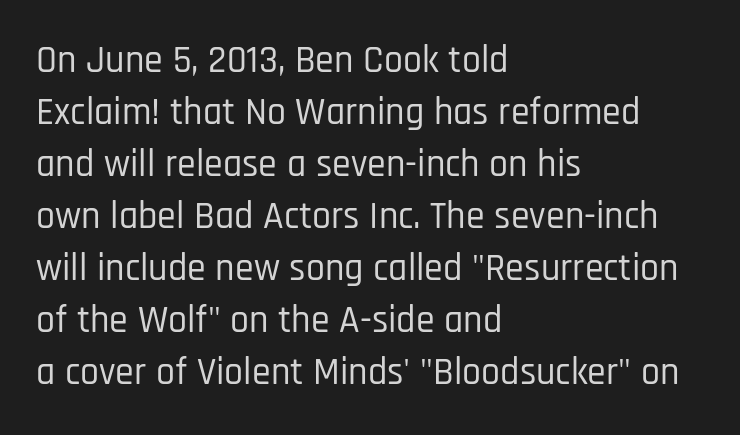
{"serif": "no", "italic": "no", "width": "condensed", "stroke_contrast": "low", "x_height": "large", "monospaced": "no", "underline": "no", "align": "left", "line_spacing": "normal", "line_spacing_ratio": 1.37, "letter_spacing": "normal", "letter_spacing_em": 0.0, "glyph_px": 38}
